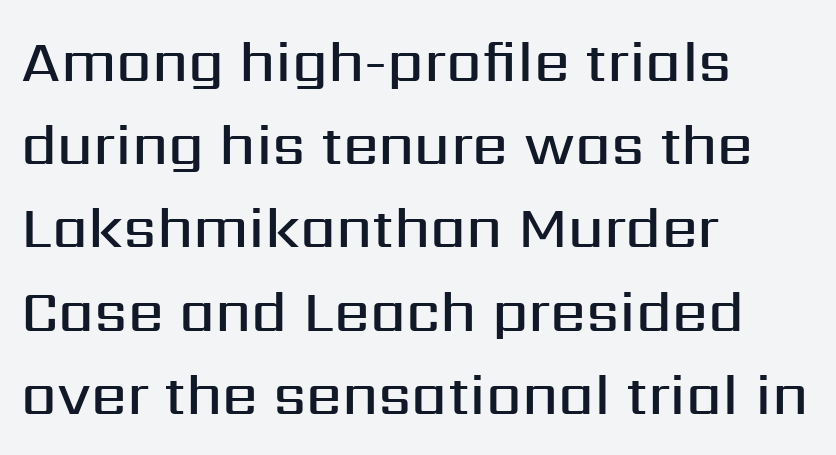
The image shows 57 px semibold sans-serif type, upright; set left-aligned, normal line spacing (1.46x), normal letter spacing, not underlined; medium stroke contrast and a medium x-height.
